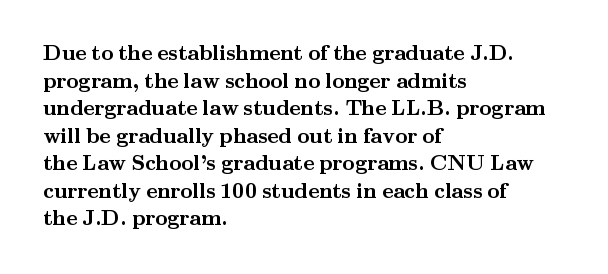
The image shows 21 px bold type, upright; set left-aligned, normal line spacing (1.31x), normal letter spacing, not underlined.
